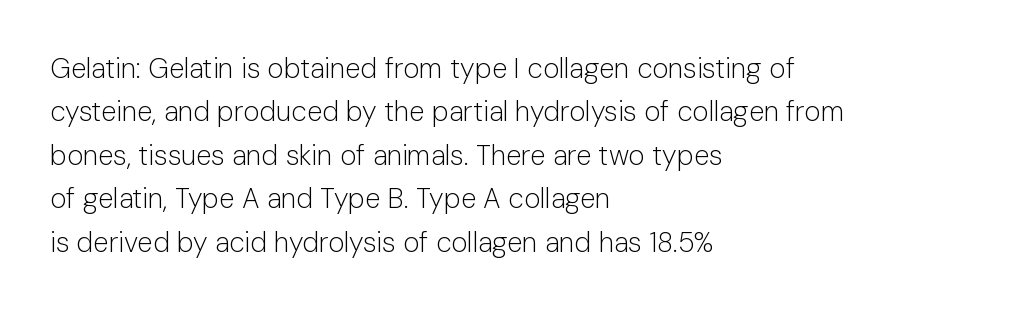
The image shows 28 px light sans-serif type, upright; set left-aligned, normal line spacing (1.55x), normal letter spacing, not underlined; low stroke contrast and a medium x-height.
